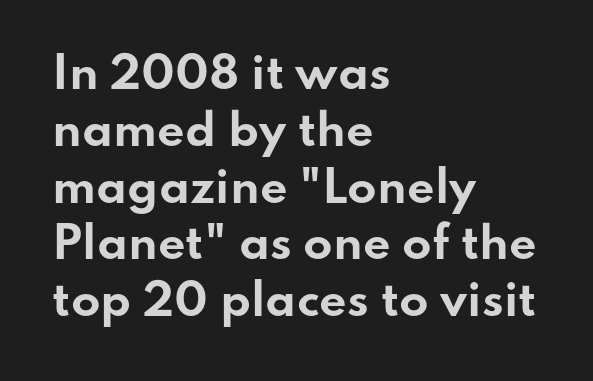
Horizontal bands of white between lines are of average thickness. These lines were composed using upright roman letters. Plenty of ink on the page — the face is bold. Nope, no serifs anywhere on these letters.
